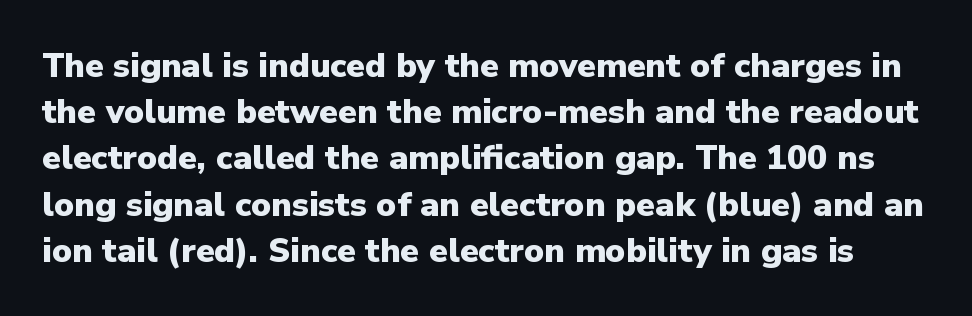
Q: Is the text bold? A: Yes.
Q: Is the text italic (slanted)? A: No, it is upright.
Q: Is the typeface a serif or a sans-serif typeface? A: Sans-serif.
Q: Is the text underlined? A: No.
Q: Is the spacing between letters normal or unusually wide? A: Normal.
Q: Is the spacing between lines tight, normal or loose? A: Normal.
Q: Width (condensed, normal, or wide)? A: Normal.
Q: Stroke contrast? A: Low.
Q: x-height? A: Medium.
Q: Monospaced? A: No.
